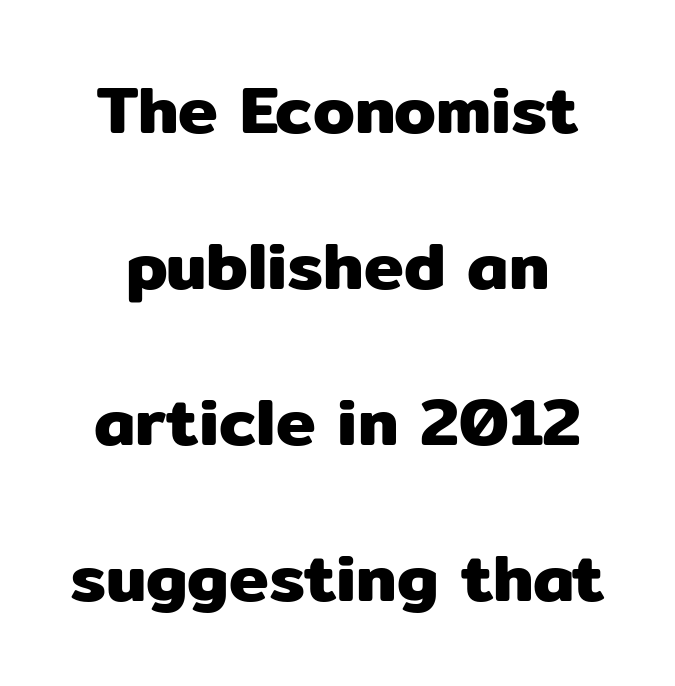
The image shows 67 px sans-serif type, upright; set loose line spacing (2.33x), normal letter spacing, not underlined; low stroke contrast and a medium x-height.
